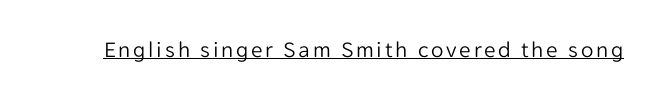
Upright lettering throughout. Honestly, the underline is the first thing you notice here. Vertical stems look standard width or narrower in stroke.
